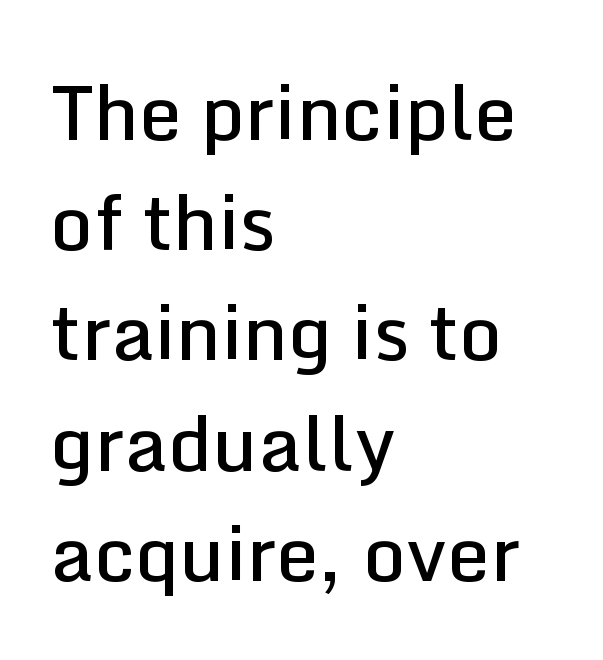
Q: Is the text bold? A: Semi-bold.
Q: Is the text italic (slanted)? A: No, it is upright.
Q: Is the typeface a serif or a sans-serif typeface? A: Sans-serif.
Q: Is the text underlined? A: No.
Q: How is the paragraph aligned? A: Left-aligned.
Q: Is the spacing between letters normal or unusually wide? A: Normal.
Q: Is the spacing between lines tight, normal or loose? A: Normal.
Q: Width (condensed, normal, or wide)? A: Normal.
Q: Stroke contrast? A: Low.
Q: x-height? A: Medium.
Q: Monospaced? A: No.
